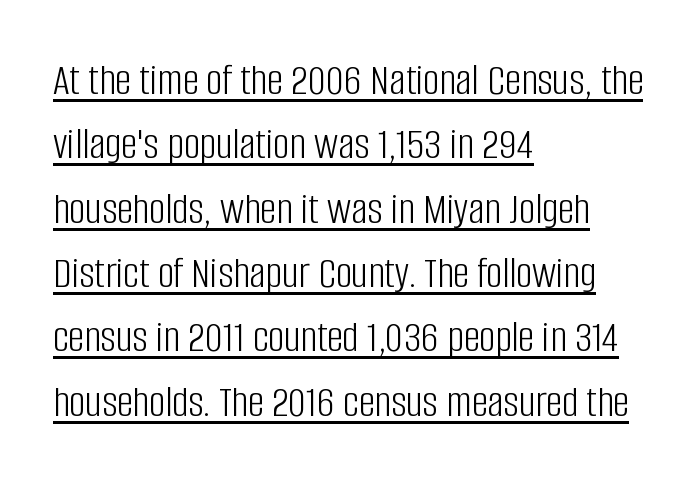
The image shows 45 px light, condensed sans-serif type, upright; set left-aligned, normal line spacing (1.43x), normal letter spacing, underlined; low stroke contrast and a large x-height.
